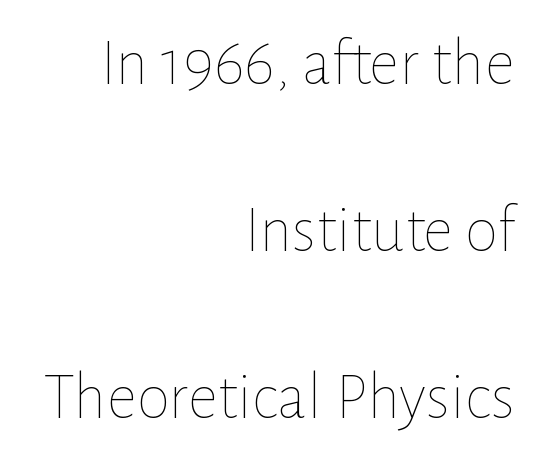
Weight class: somewhere from thin through regular. A typesetter would call this proportional, since set widths differ per character. In terms of letterspacing, this is plain default setting. Airy leading. Rendered with straight, roman letterforms.
